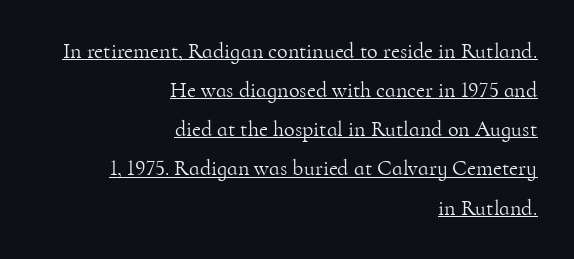
Style check: upright. If you drew a ruler down the right edge, every line would touch it. Each stroke keeps to a modest, everyday thickness or less. Honestly, the underline is the first thing you notice here. Honestly, the letter spacing is just normal — you wouldn't notice it.
